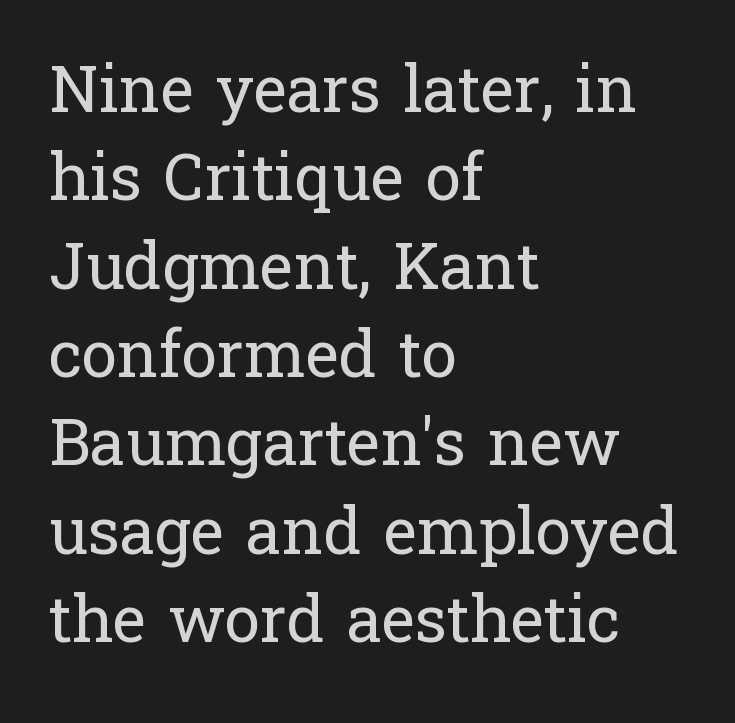
Q: Is the text bold? A: No.
Q: Is the text italic (slanted)? A: No, it is upright.
Q: Is the typeface a serif or a sans-serif typeface? A: Serif.
Q: Is the text underlined? A: No.
Q: How is the paragraph aligned? A: Left-aligned.
Q: Is the spacing between letters normal or unusually wide? A: Normal.
Q: Is the spacing between lines tight, normal or loose? A: Normal.
Q: Width (condensed, normal, or wide)? A: Normal.
Q: Stroke contrast? A: Low.
Q: x-height? A: Medium.
Q: Monospaced? A: No.
